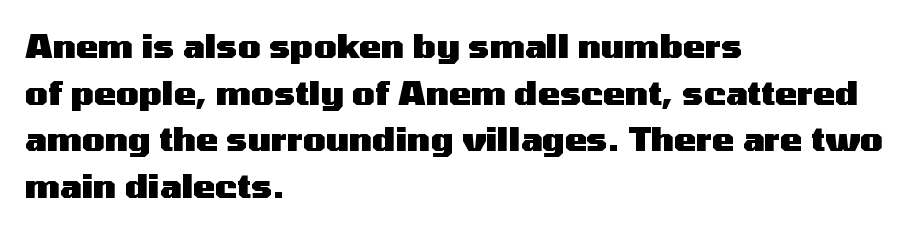
The image shows 33 px heavy, wide sans-serif type, upright; set left-aligned, normal line spacing (1.41x), normal letter spacing, not underlined; medium stroke contrast and a medium x-height.
